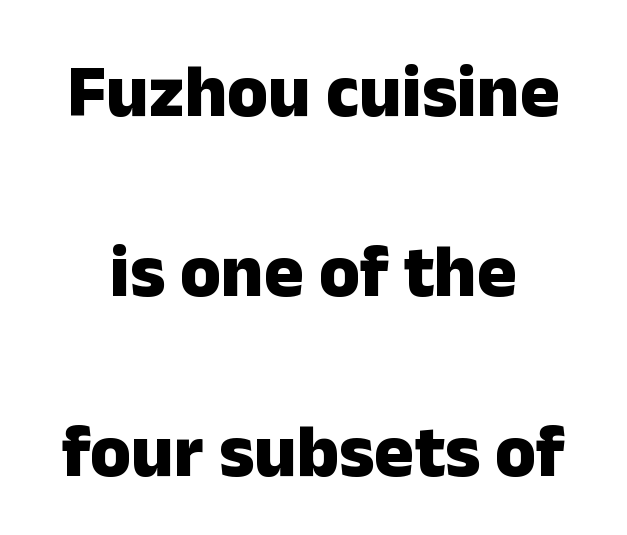
The face used here is proportionally spaced, like ordinary book or web type. The rendering shows plain stroke endings on the letterforms — a sans-serif design. Weight: bold. Does extra space separate the letters? No, they use regular spacing. The string is rendered with underlining switched off.
